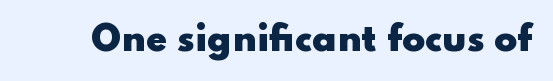
The image shows 34 px heavy, wide sans-serif type, upright; set normal letter spacing, not underlined; low stroke contrast and a small x-height.
